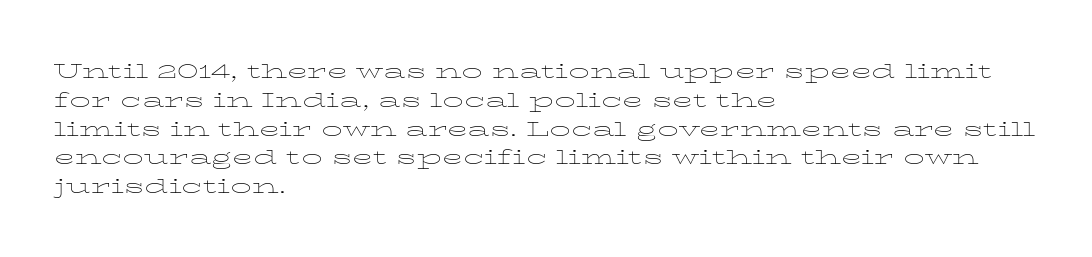
The image shows 21 px text type, upright; set left-aligned, normal line spacing (1.37x), normal letter spacing, not underlined.
